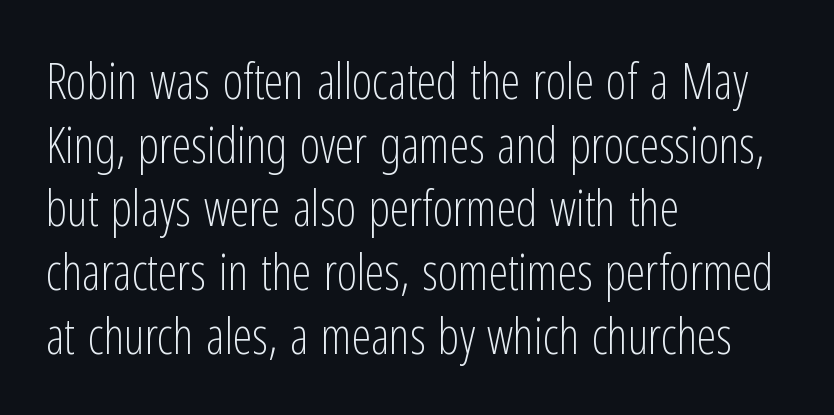
Q: Is the text bold? A: No.
Q: Is the text italic (slanted)? A: No, it is upright.
Q: Is the typeface a serif or a sans-serif typeface? A: Sans-serif.
Q: Is the text underlined? A: No.
Q: How is the paragraph aligned? A: Left-aligned.
Q: Is the spacing between letters normal or unusually wide? A: Normal.
Q: Is the spacing between lines tight, normal or loose? A: Normal.
Q: Width (condensed, normal, or wide)? A: Condensed.
Q: Stroke contrast? A: Low.
Q: x-height? A: Medium.
Q: Monospaced? A: No.
